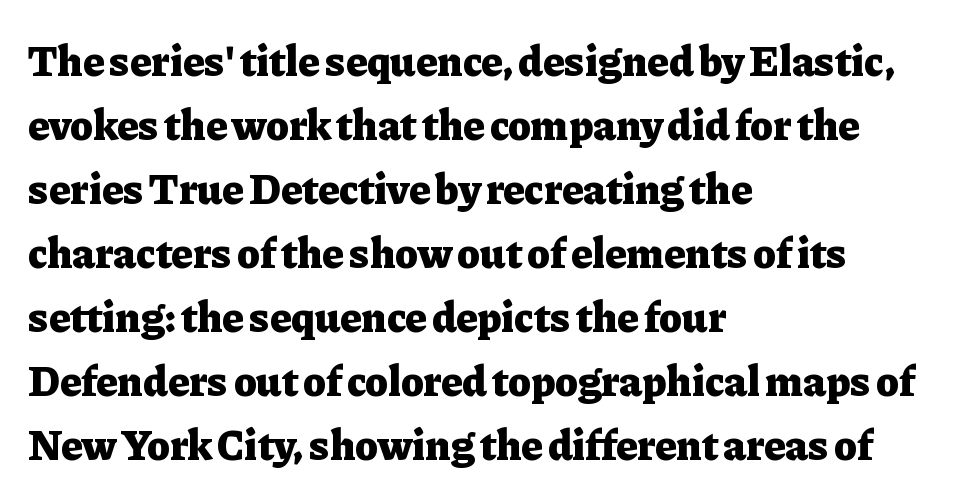
The image shows 43 px heavy serif type, upright; set left-aligned, normal line spacing (1.49x), normal letter spacing, not underlined; low stroke contrast and a medium x-height.
